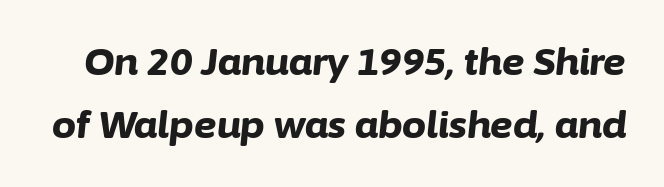
Q: Is the text bold? A: Yes.
Q: Is the text italic (slanted)? A: Yes, it leans right by about 6 degrees.
Q: Is the text underlined? A: No.
Q: Is the spacing between letters normal or unusually wide? A: Normal.
Q: Is the spacing between lines tight, normal or loose? A: Normal.
Q: Width (condensed, normal, or wide)? A: Normal.
Q: Stroke contrast? A: Low.
Q: x-height? A: Medium.
Q: Monospaced? A: No.
